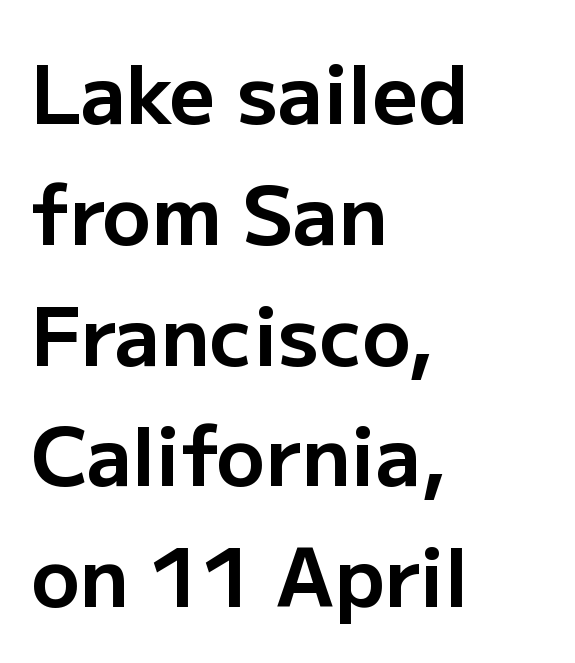
Q: Is the text bold? A: Yes.
Q: Is the text italic (slanted)? A: No, it is upright.
Q: Is the typeface a serif or a sans-serif typeface? A: Sans-serif.
Q: Is the text underlined? A: No.
Q: How is the paragraph aligned? A: Left-aligned.
Q: Is the spacing between letters normal or unusually wide? A: Normal.
Q: Is the spacing between lines tight, normal or loose? A: Normal.
Q: Width (condensed, normal, or wide)? A: Normal.
Q: Stroke contrast? A: Low.
Q: x-height? A: Medium.
Q: Monospaced? A: No.
